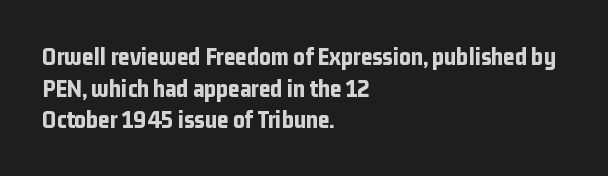
The image shows 25 px bold type, upright; set left-aligned, normal line spacing (1.27x), normal letter spacing, not underlined.
